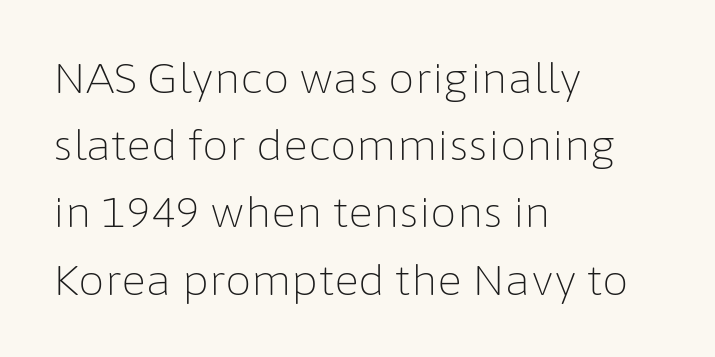
Q: Is the text bold? A: No.
Q: Is the text italic (slanted)? A: No, it is upright.
Q: Is the typeface a serif or a sans-serif typeface? A: Sans-serif.
Q: Is the text underlined? A: No.
Q: How is the paragraph aligned? A: Left-aligned.
Q: Is the spacing between letters normal or unusually wide? A: Normal.
Q: Is the spacing between lines tight, normal or loose? A: Normal.
Q: Width (condensed, normal, or wide)? A: Normal.
Q: Stroke contrast? A: Low.
Q: x-height? A: Medium.
Q: Monospaced? A: No.
